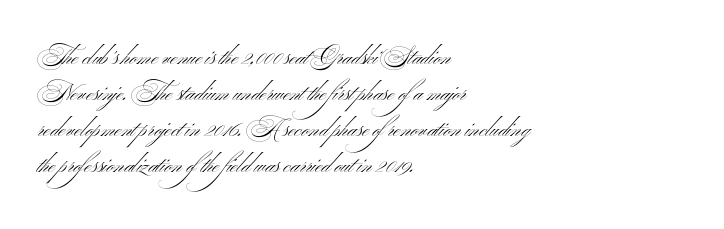
Q: Is the text bold? A: No.
Q: Is the text italic (slanted)? A: Yes.
Q: Is the text underlined? A: No.
Q: How is the paragraph aligned? A: Left-aligned.
Q: Is the spacing between letters normal or unusually wide? A: Normal.
Q: Is the spacing between lines tight, normal or loose? A: Normal.
